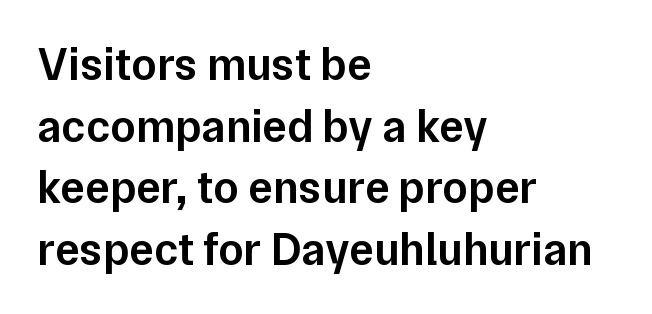
The image shows 46 px semibold sans-serif type, upright; set left-aligned, normal line spacing (1.34x), normal letter spacing, not underlined; low stroke contrast and a medium x-height.
